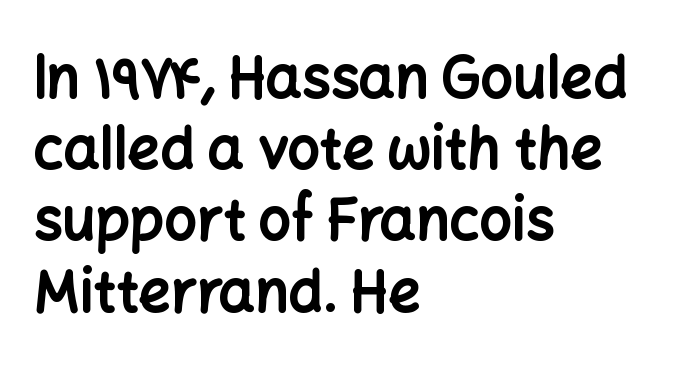
Q: Is the text bold? A: Yes.
Q: Is the text italic (slanted)? A: No, it is upright.
Q: Is the typeface a serif or a sans-serif typeface? A: Sans-serif.
Q: Is the text underlined? A: No.
Q: How is the paragraph aligned? A: Left-aligned.
Q: Is the spacing between letters normal or unusually wide? A: Normal.
Q: Is the spacing between lines tight, normal or loose? A: Normal.
Q: Width (condensed, normal, or wide)? A: Normal.
Q: Stroke contrast? A: Low.
Q: x-height? A: Medium.
Q: Monospaced? A: No.
